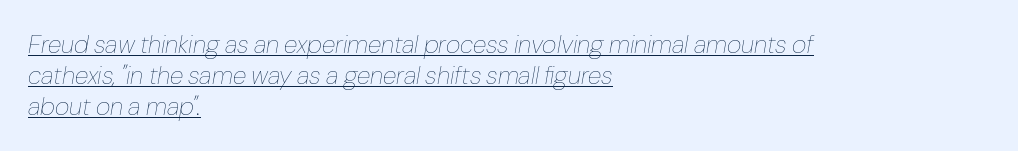
{"italic": "yes", "lean": "right", "slant_degrees": 10, "bold": "no", "underline": "yes", "align": "left", "line_spacing_ratio": 1.24, "letter_spacing": "normal", "letter_spacing_em": 0.0, "glyph_px": 25}
